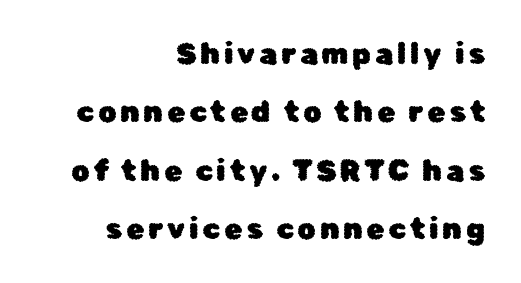
{"serif": "no", "italic": "no", "width": "normal", "stroke_contrast": "low", "x_height": "medium", "monospaced": "no", "underline": "no", "align": "right", "line_spacing": "loose", "line_spacing_ratio": 2.01, "glyph_px": 29}
